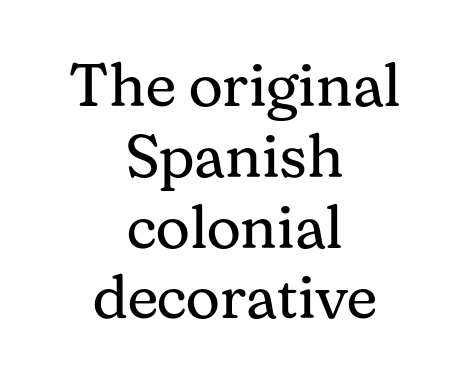
{"serif": "yes", "italic": "no", "bold": "no", "weight": "regular", "width": "normal", "stroke_contrast": "medium", "x_height": "medium", "monospaced": "no", "underline": "no", "align": "center", "line_spacing_ratio": 1.18, "letter_spacing": "normal", "letter_spacing_em": 0.0, "glyph_px": 60}
